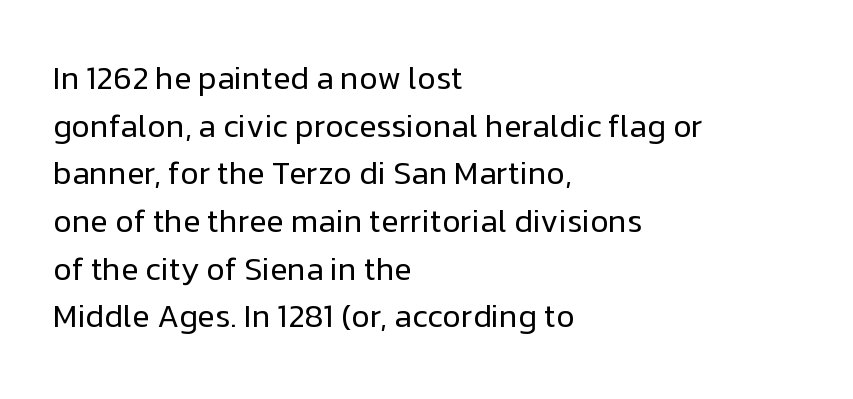
Font category for this specimen: sans-serif. Compared with a centered layout, this one pins lines to the left instead. On a weight scale, this lands at 450 or below. Descenders hang freely into open space.
